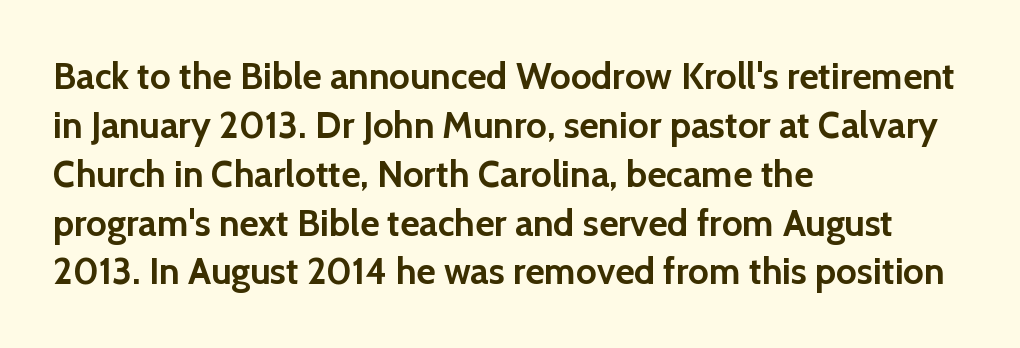
{"serif": "no", "italic": "no", "bold": "yes", "weight": "semibold", "width": "normal", "x_height": "medium", "monospaced": "no", "underline": "no", "align": "left", "line_spacing": "normal", "line_spacing_ratio": 1.32, "letter_spacing": "normal", "letter_spacing_em": 0.0, "glyph_px": 37}
